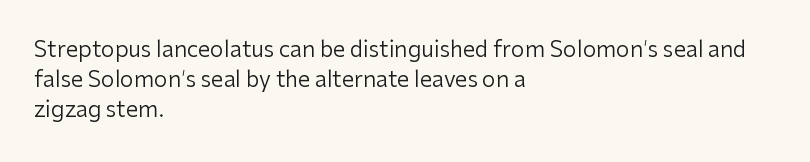
The image shows 22 px text type, upright; set left-aligned, normal line spacing (1.36x), normal letter spacing, not underlined.
